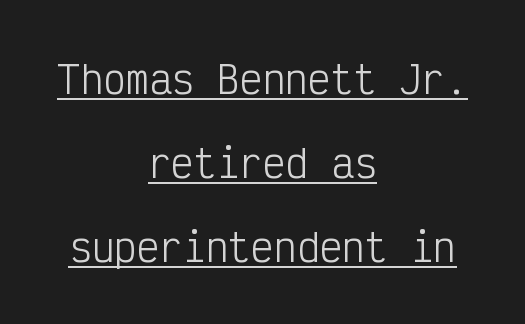
If you measured baseline to baseline, you'd find a long distance. Horizontal alignment here is central, giving a formal, balanced look. The words here are underlined. The passage shown is typed in a monospace face where columns stay perfectly aligned.
